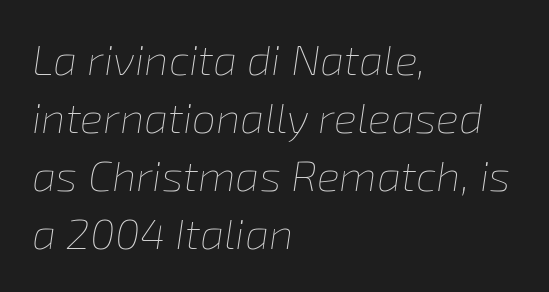
Q: Is the text bold? A: No.
Q: Is the text italic (slanted)? A: Yes, it leans right by about 8 degrees.
Q: Is the text underlined? A: No.
Q: How is the paragraph aligned? A: Left-aligned.
Q: Is the spacing between letters normal or unusually wide? A: Normal.
Q: Is the spacing between lines tight, normal or loose? A: Normal.
Q: Width (condensed, normal, or wide)? A: Normal.
Q: Stroke contrast? A: Low.
Q: x-height? A: Medium.
Q: Monospaced? A: No.
